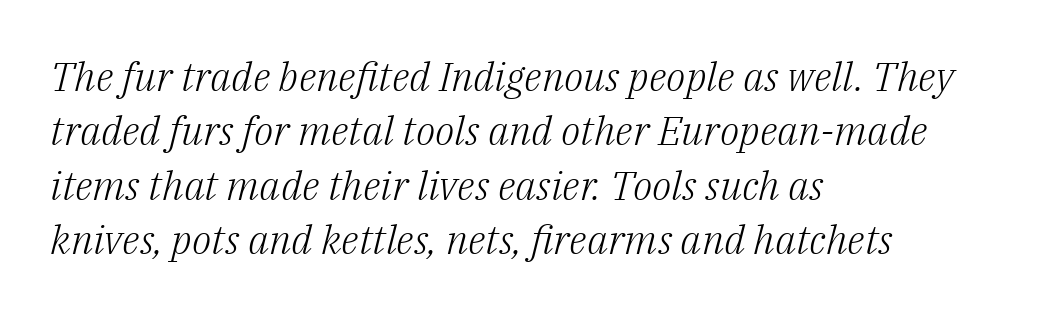
Q: Is the text bold? A: No.
Q: Is the text italic (slanted)? A: Yes, it leans right by about 14 degrees.
Q: Is the typeface a serif or a sans-serif typeface? A: Serif.
Q: Is the text underlined? A: No.
Q: How is the paragraph aligned? A: Left-aligned.
Q: Is the spacing between letters normal or unusually wide? A: Normal.
Q: Is the spacing between lines tight, normal or loose? A: Normal.
Q: Width (condensed, normal, or wide)? A: Normal.
Q: Stroke contrast? A: Low.
Q: x-height? A: Medium.
Q: Monospaced? A: No.
